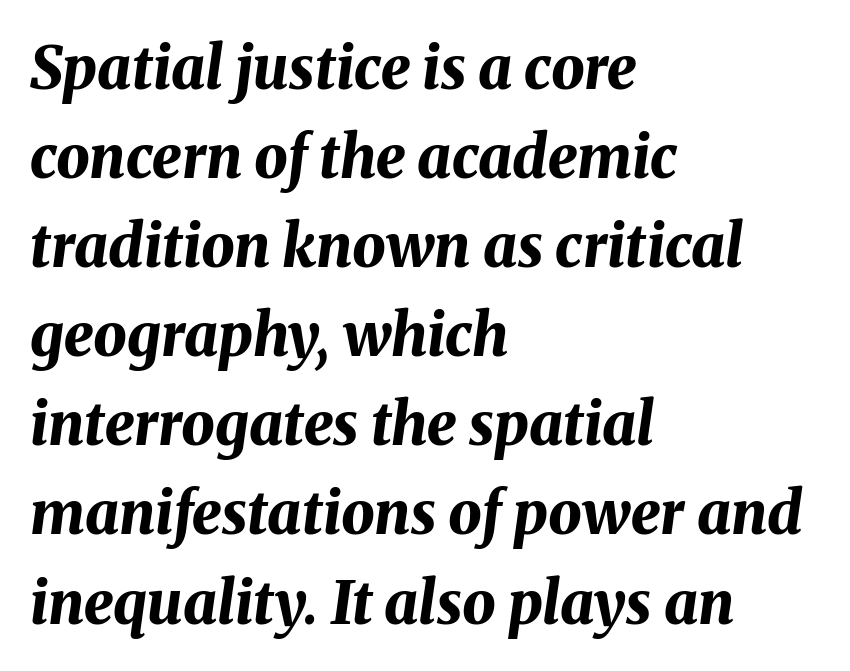
Q: Is the text bold? A: Yes.
Q: Is the text italic (slanted)? A: Yes, it leans right by about 8 degrees.
Q: Is the text underlined? A: No.
Q: How is the paragraph aligned? A: Left-aligned.
Q: Is the spacing between letters normal or unusually wide? A: Normal.
Q: Is the spacing between lines tight, normal or loose? A: Normal.
Q: Width (condensed, normal, or wide)? A: Normal.
Q: Stroke contrast? A: Medium.
Q: x-height? A: Medium.
Q: Monospaced? A: No.
